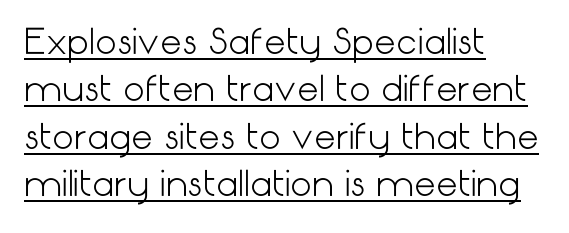
Q: Is the text bold? A: No.
Q: Is the text italic (slanted)? A: No, it is upright.
Q: Is the typeface a serif or a sans-serif typeface? A: Sans-serif.
Q: Is the text underlined? A: Yes.
Q: How is the paragraph aligned? A: Left-aligned.
Q: Is the spacing between letters normal or unusually wide? A: Normal.
Q: Is the spacing between lines tight, normal or loose? A: Normal.
Q: Width (condensed, normal, or wide)? A: Normal.
Q: Stroke contrast? A: Low.
Q: x-height? A: Medium.
